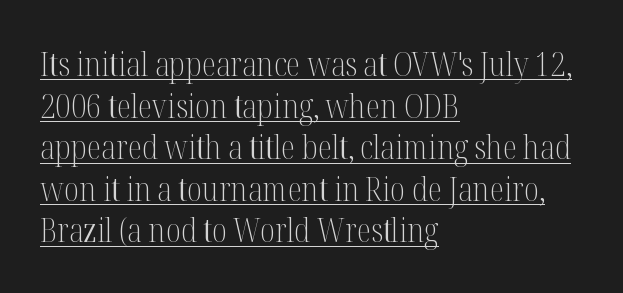
Q: Is the text bold? A: No.
Q: Is the text italic (slanted)? A: No, it is upright.
Q: Is the typeface a serif or a sans-serif typeface? A: Serif.
Q: Is the text underlined? A: Yes.
Q: How is the paragraph aligned? A: Left-aligned.
Q: Is the spacing between letters normal or unusually wide? A: Normal.
Q: Is the spacing between lines tight, normal or loose? A: Normal.
Q: Width (condensed, normal, or wide)? A: Condensed.
Q: Stroke contrast? A: Medium.
Q: x-height? A: Medium.
Q: Monospaced? A: No.
